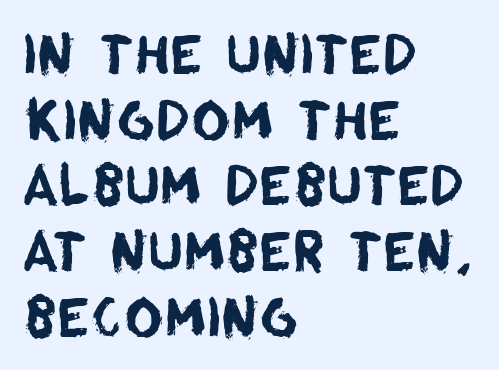
The image shows 53 px sans-serif type; set left-aligned, line spacing 1.24x, normal letter spacing, not underlined; low stroke contrast and a large x-height.
